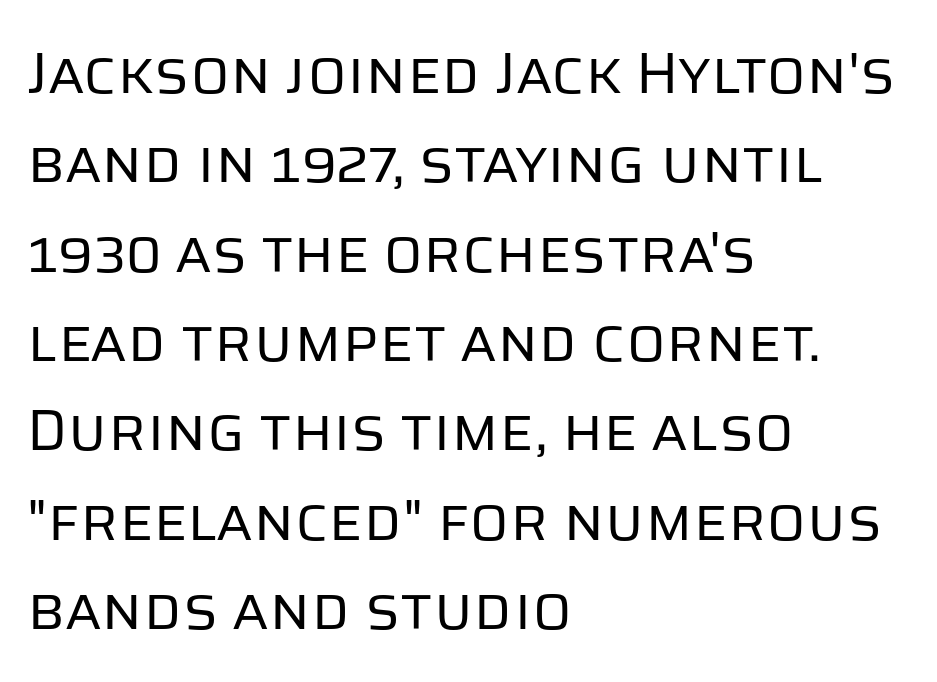
Q: Is the text bold? A: No.
Q: Is the text italic (slanted)? A: No, it is upright.
Q: Is the typeface a serif or a sans-serif typeface? A: Sans-serif.
Q: Is the text underlined? A: No.
Q: How is the paragraph aligned? A: Left-aligned.
Q: Is the spacing between letters normal or unusually wide? A: Normal.
Q: Is the spacing between lines tight, normal or loose? A: Normal.
Q: Width (condensed, normal, or wide)? A: Normal.
Q: Stroke contrast? A: Low.
Q: x-height? A: Large.
Q: Monospaced? A: No.
